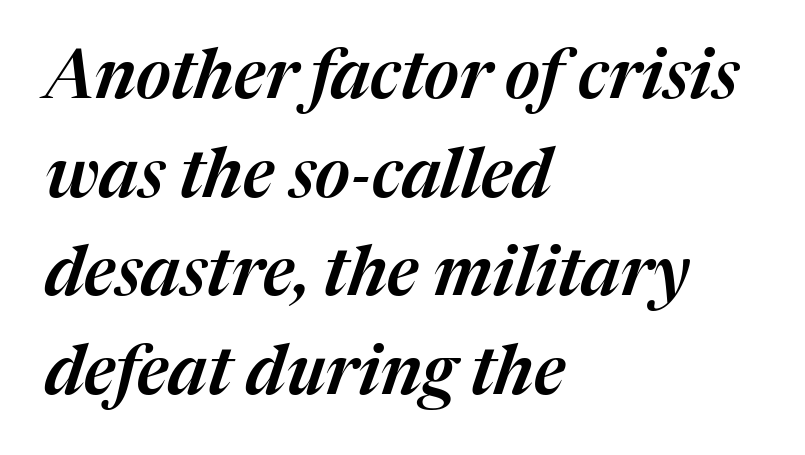
These lines are set flush left with a ragged right edge. Yep, that's italic — everything's leaning. In terms of letterspacing, this is plain default setting. Spacing verdict: proportional, widths tailored to each character. Just letters on the line, the space beneath them empty.
